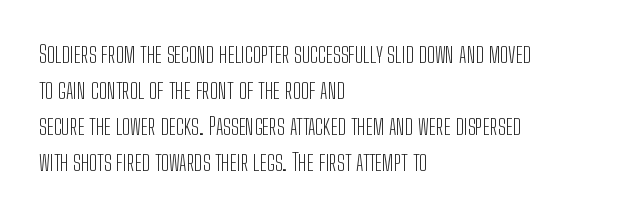
{"italic": "no", "bold": "no", "underline": "no", "align": "left", "line_spacing": "normal", "line_spacing_ratio": 1.5, "letter_spacing": "normal", "letter_spacing_em": 0.0, "glyph_px": 24}
